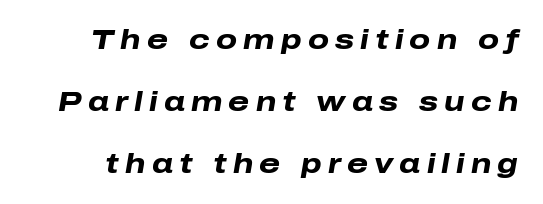
Q: Is the text bold? A: Yes.
Q: Is the text italic (slanted)? A: Yes, it leans right by about 10 degrees.
Q: Is the text underlined? A: No.
Q: Is the spacing between letters normal or unusually wide? A: Unusually wide.
Q: Is the spacing between lines tight, normal or loose? A: Loose.
